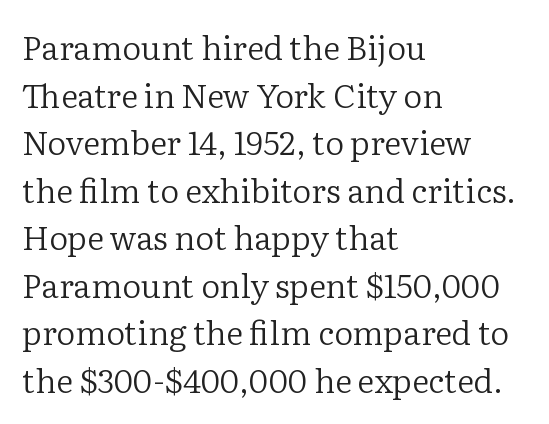
{"serif": "yes", "italic": "no", "bold": "no", "weight": "regular", "width": "normal", "stroke_contrast": "low", "x_height": "medium", "monospaced": "no", "underline": "no", "align": "left", "line_spacing": "normal", "line_spacing_ratio": 1.44, "letter_spacing": "normal", "letter_spacing_em": 0.0, "glyph_px": 33}
